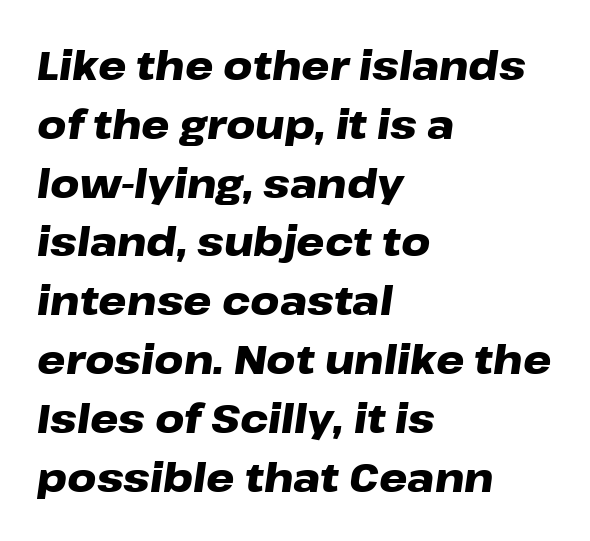
Q: Is the text bold? A: Yes.
Q: Is the text italic (slanted)? A: Yes, it leans right by about 8 degrees.
Q: Is the text underlined? A: No.
Q: How is the paragraph aligned? A: Left-aligned.
Q: Is the spacing between letters normal or unusually wide? A: Normal.
Q: Is the spacing between lines tight, normal or loose? A: Normal.
Q: Width (condensed, normal, or wide)? A: Wide.
Q: Stroke contrast? A: Low.
Q: x-height? A: Medium.
Q: Monospaced? A: No.
